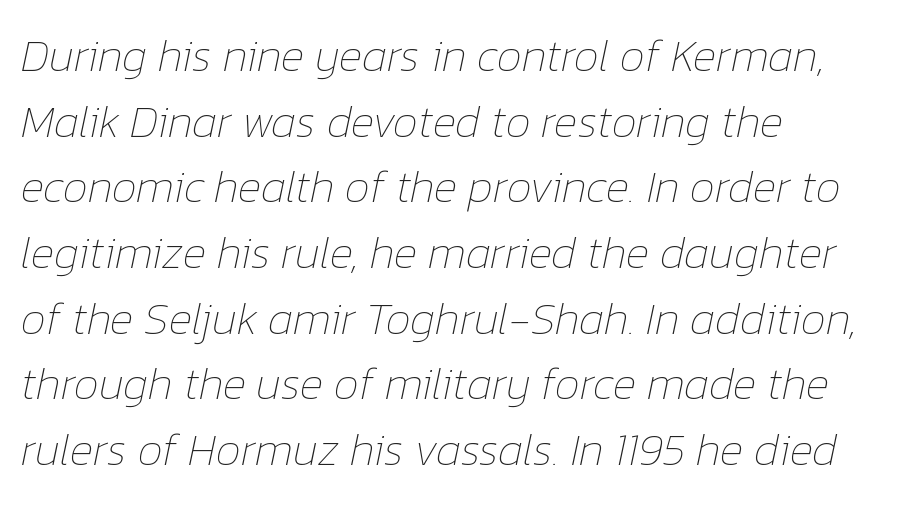
The image shows 45 px thin type, italic (leaning right); set left-aligned, normal line spacing (1.46x), normal letter spacing, not underlined; low stroke contrast and a medium x-height.
